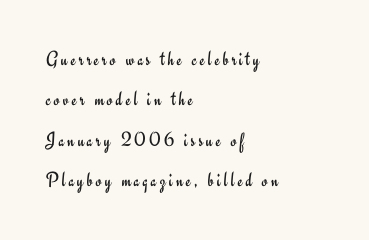
{"bold": "no", "underline": "no", "align": "left", "line_spacing": "loose", "line_spacing_ratio": 1.92, "glyph_px": 21}
